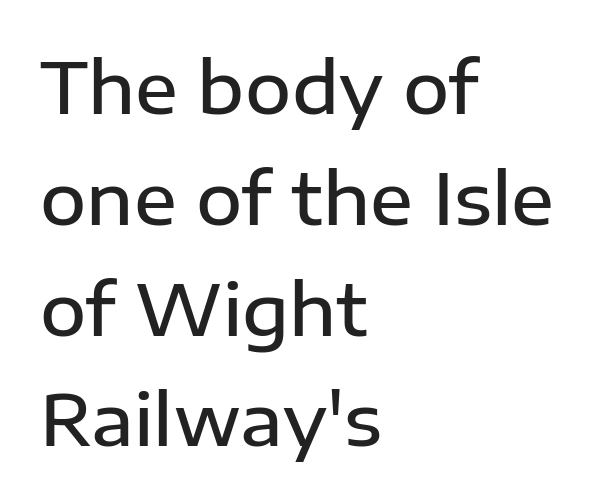
{"serif": "no", "italic": "no", "bold": "semi", "weight": "semibold", "width": "normal", "stroke_contrast": "low", "x_height": "medium", "monospaced": "no", "underline": "no", "align": "left", "line_spacing": "normal", "line_spacing_ratio": 1.56, "letter_spacing": "normal", "letter_spacing_em": 0.0, "glyph_px": 71}
